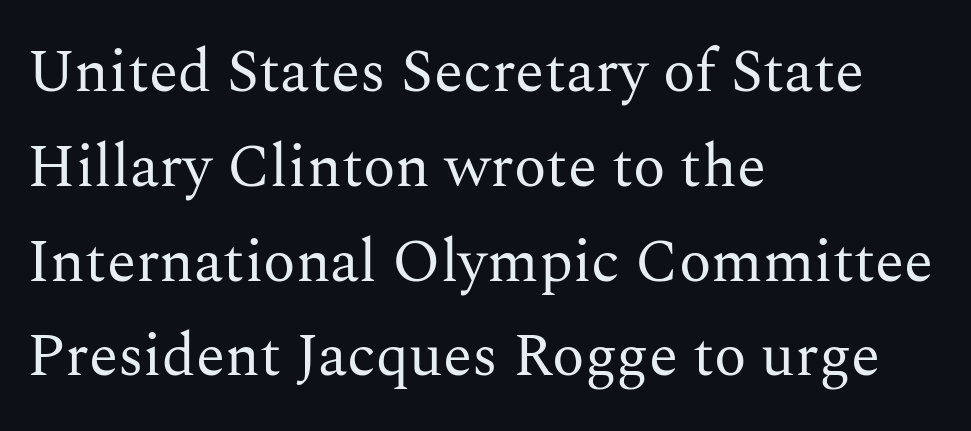
Compared with typical paragraphs, the rows here are spaced about the same. The font's upright variant was chosen for this text. Note the varied advance widths — an 'i' is clearly narrower than an 'm'. The weight would be labelled regular, book, light, or lighter still.
